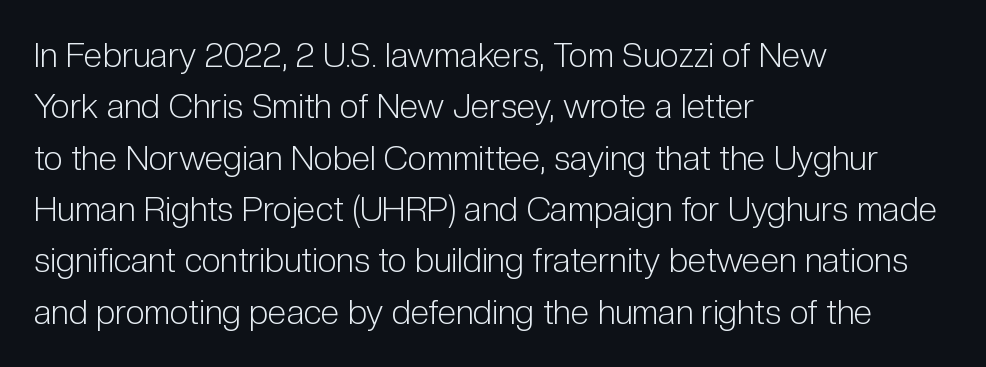
The image shows 34 px light, condensed sans-serif type, upright; set left-aligned, normal line spacing (1.51x), normal letter spacing, not underlined; low stroke contrast and a medium x-height.
